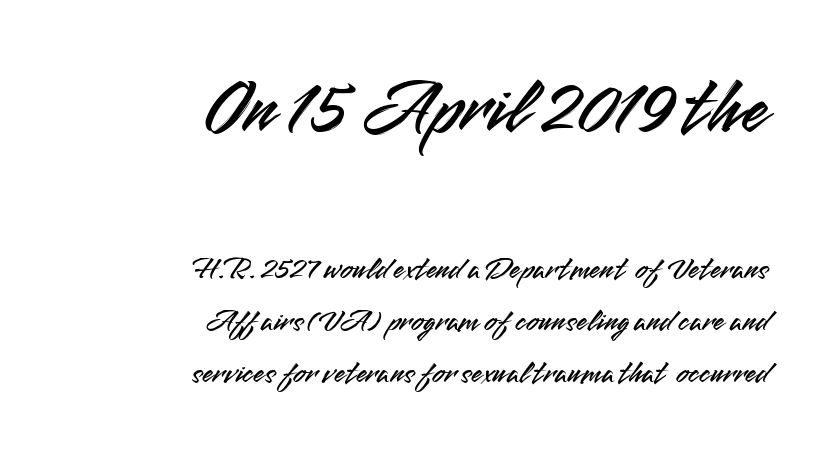
The image shows 79 px sans-serif type; set right-aligned, normal line spacing (1.63x), normal letter spacing, not underlined; the first (top) block is 2.47x larger; medium stroke contrast and a small x-height.
